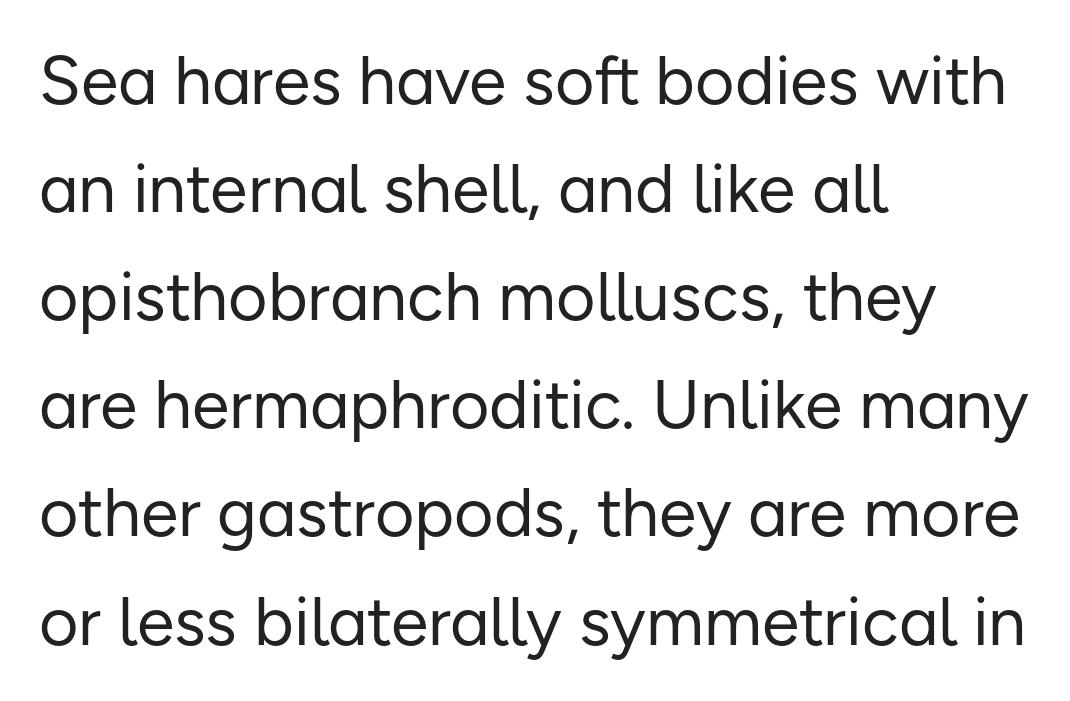
Q: Is the text bold? A: No.
Q: Is the text italic (slanted)? A: No, it is upright.
Q: Is the typeface a serif or a sans-serif typeface? A: Sans-serif.
Q: Is the text underlined? A: No.
Q: How is the paragraph aligned? A: Left-aligned.
Q: Is the spacing between letters normal or unusually wide? A: Normal.
Q: Is the spacing between lines tight, normal or loose? A: Normal.
Q: Width (condensed, normal, or wide)? A: Normal.
Q: Stroke contrast? A: Low.
Q: x-height? A: Medium.
Q: Monospaced? A: No.
